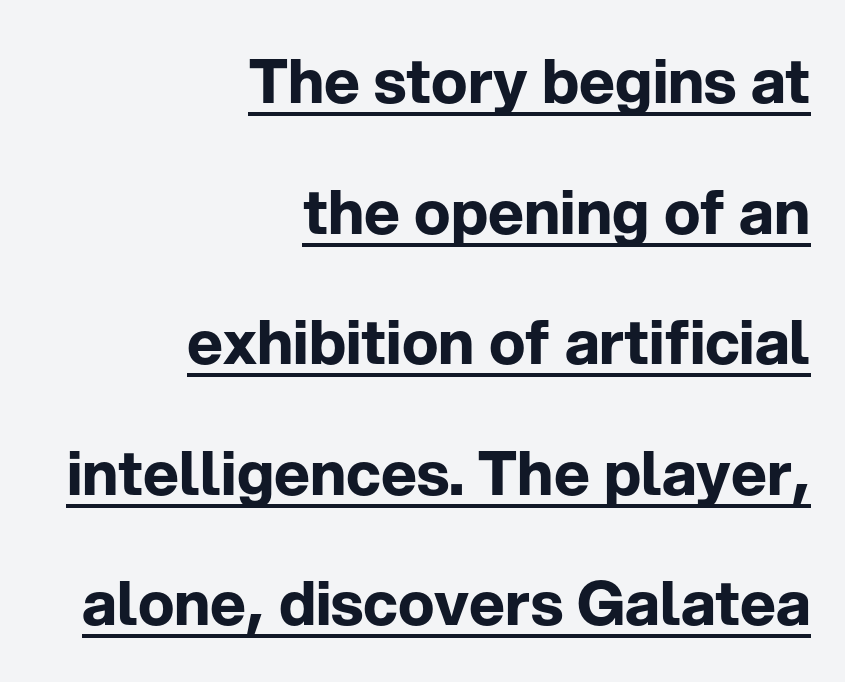
Q: Is the text bold? A: Yes.
Q: Is the text italic (slanted)? A: No, it is upright.
Q: Is the typeface a serif or a sans-serif typeface? A: Sans-serif.
Q: Is the text underlined? A: Yes.
Q: How is the paragraph aligned? A: Right-aligned.
Q: Is the spacing between letters normal or unusually wide? A: Normal.
Q: Is the spacing between lines tight, normal or loose? A: Loose.
Q: Width (condensed, normal, or wide)? A: Normal.
Q: Stroke contrast? A: Low.
Q: x-height? A: Medium.
Q: Monospaced? A: No.
